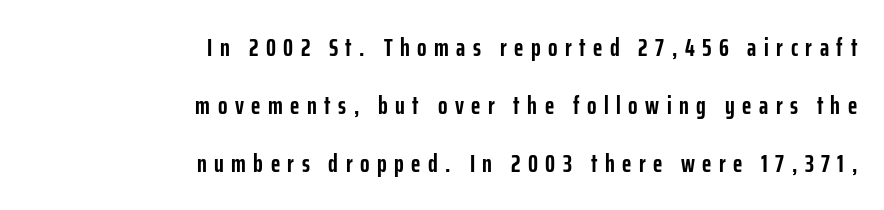
Q: Is the text bold? A: Yes.
Q: Is the text italic (slanted)? A: No, it is upright.
Q: Is the text underlined? A: No.
Q: How is the paragraph aligned? A: Right-aligned.
Q: Is the spacing between letters normal or unusually wide? A: Unusually wide.
Q: Is the spacing between lines tight, normal or loose? A: Loose.
